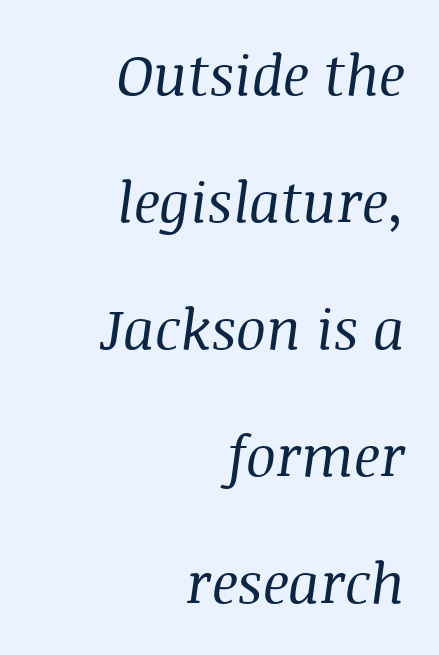
The font sits on the lighter half of the weight spectrum, regular included. Observe the ordinary spacing: letters are neighbours, not strangers. This sample trades compactness for vertical openness between lines. Note: serifs present on the glyphs.
